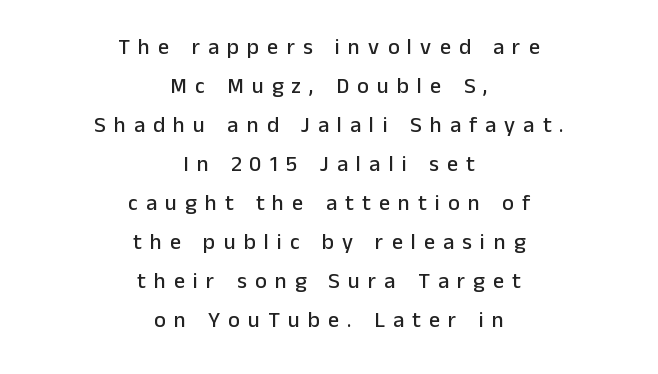
There is plenty of visible air inserted between adjacent glyphs. The foot of each line stays bare and open. The lettering holds an erect, upright posture throughout. Notice how the passage keeps no hard edge, just a central spine.
